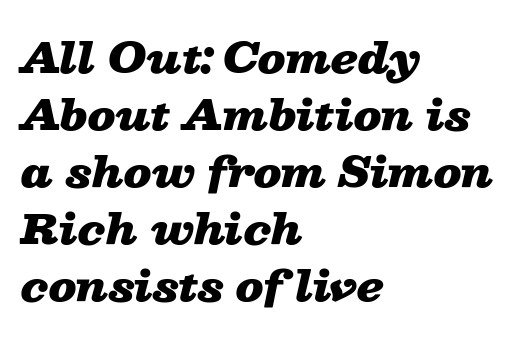
Q: Is the text bold? A: Yes.
Q: Is the text italic (slanted)? A: Yes, it leans right by about 13 degrees.
Q: Is the text underlined? A: No.
Q: How is the paragraph aligned? A: Left-aligned.
Q: Is the spacing between letters normal or unusually wide? A: Normal.
Q: Is the spacing between lines tight, normal or loose? A: Normal.
Q: Width (condensed, normal, or wide)? A: Wide.
Q: Stroke contrast? A: Low.
Q: x-height? A: Medium.
Q: Monospaced? A: No.
